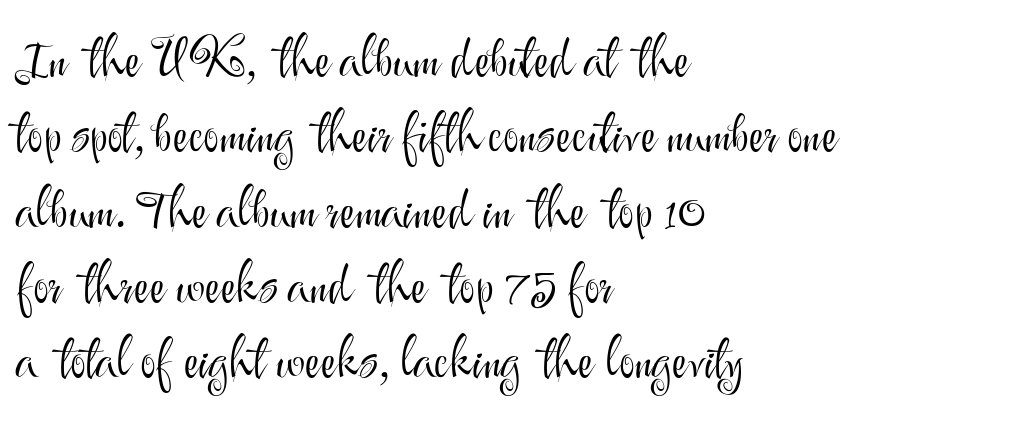
{"serif": "no", "bold": "no", "weight": "light", "width": "normal", "stroke_contrast": "medium", "x_height": "small", "monospaced": "no", "underline": "no", "align": "left", "line_spacing": "normal", "line_spacing_ratio": 1.42, "letter_spacing": "normal", "letter_spacing_em": 0.0, "glyph_px": 53}
